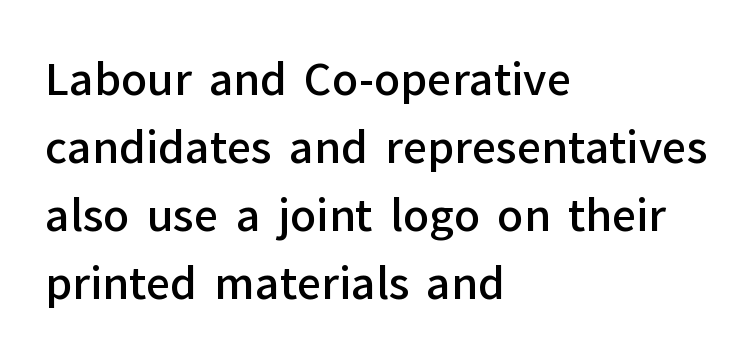
{"serif": "no", "italic": "no", "bold": "semi", "weight": "semibold", "width": "normal", "stroke_contrast": "low", "x_height": "medium", "monospaced": "no", "underline": "no", "align": "left", "line_spacing": "normal", "line_spacing_ratio": 1.58, "letter_spacing": "normal", "letter_spacing_em": 0.0, "glyph_px": 43}
